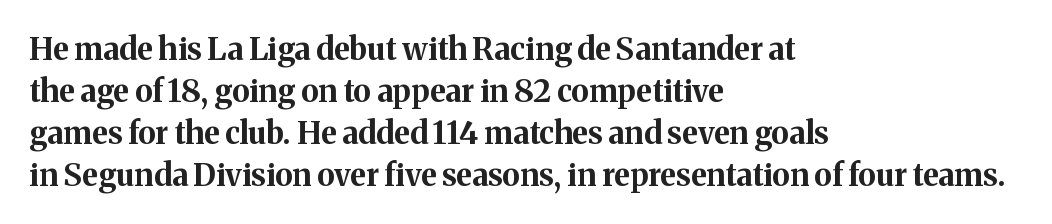
Q: Is the text bold? A: Yes.
Q: Is the text italic (slanted)? A: No, it is upright.
Q: Is the typeface a serif or a sans-serif typeface? A: Serif.
Q: Is the text underlined? A: No.
Q: How is the paragraph aligned? A: Left-aligned.
Q: Is the spacing between letters normal or unusually wide? A: Normal.
Q: Is the spacing between lines tight, normal or loose? A: Normal.
Q: Width (condensed, normal, or wide)? A: Normal.
Q: Stroke contrast? A: Medium.
Q: x-height? A: Medium.
Q: Monospaced? A: No.
